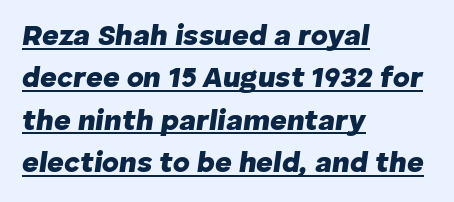
The image shows 29 px heavy type, italic (leaning right); set left-aligned, normal line spacing (1.46x), normal letter spacing, underlined; low stroke contrast and a medium x-height.
